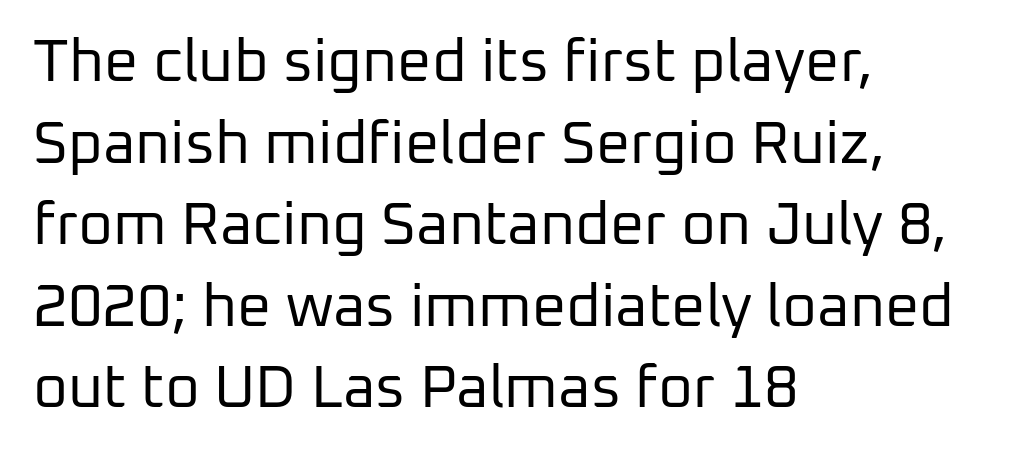
Q: Is the text bold? A: No.
Q: Is the text italic (slanted)? A: No, it is upright.
Q: Is the typeface a serif or a sans-serif typeface? A: Sans-serif.
Q: Is the text underlined? A: No.
Q: How is the paragraph aligned? A: Left-aligned.
Q: Is the spacing between letters normal or unusually wide? A: Normal.
Q: Is the spacing between lines tight, normal or loose? A: Normal.
Q: Width (condensed, normal, or wide)? A: Normal.
Q: Stroke contrast? A: Low.
Q: x-height? A: Medium.
Q: Monospaced? A: No.
